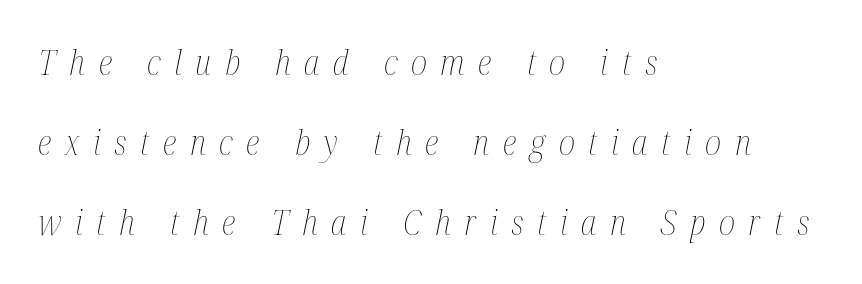
Q: Is the text bold? A: No.
Q: Is the text italic (slanted)? A: Yes, it leans right by about 12 degrees.
Q: Is the text underlined? A: No.
Q: How is the paragraph aligned? A: Left-aligned.
Q: Is the spacing between letters normal or unusually wide? A: Unusually wide.
Q: Is the spacing between lines tight, normal or loose? A: Loose.
Q: Width (condensed, normal, or wide)? A: Condensed.
Q: Stroke contrast? A: Medium.
Q: x-height? A: Medium.
Q: Monospaced? A: No.
